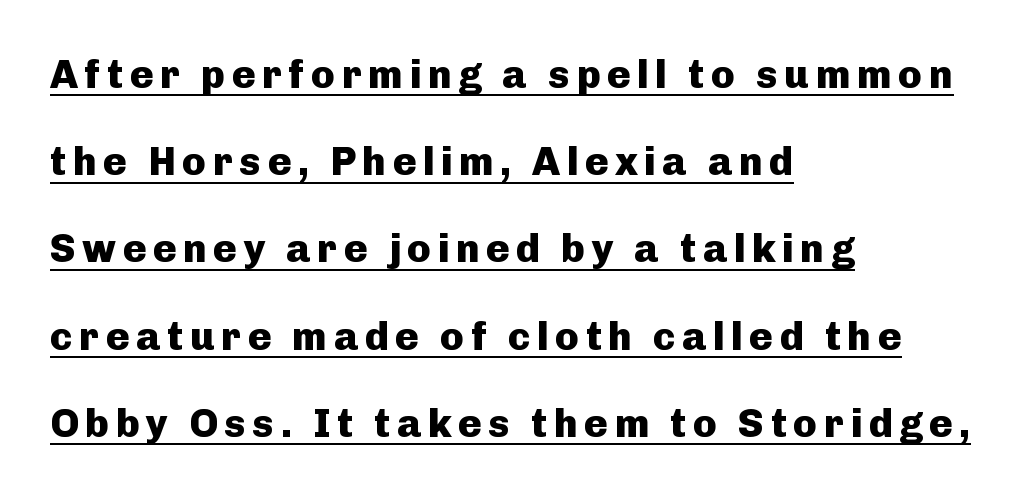
{"serif": "no", "italic": "no", "bold": "yes", "weight": "heavy", "width": "normal", "stroke_contrast": "low", "x_height": "medium", "monospaced": "no", "underline": "yes", "align": "left", "line_spacing": "loose", "line_spacing_ratio": 2.18, "glyph_px": 40}
